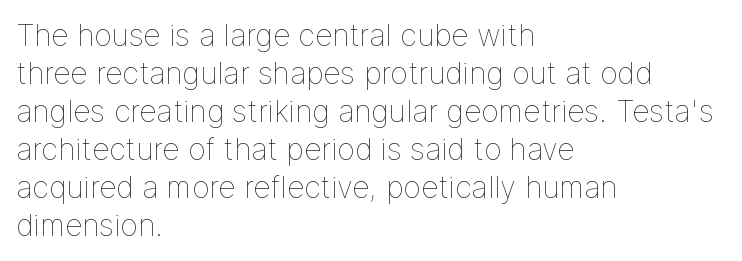
Q: Is the text bold? A: No.
Q: Is the text italic (slanted)? A: No, it is upright.
Q: Is the text underlined? A: No.
Q: How is the paragraph aligned? A: Left-aligned.
Q: Is the spacing between letters normal or unusually wide? A: Normal.
Q: Is the spacing between lines tight, normal or loose? A: Normal.
Q: Width (condensed, normal, or wide)? A: Normal.
Q: Stroke contrast? A: Low.
Q: x-height? A: Medium.
Q: Monospaced? A: No.
